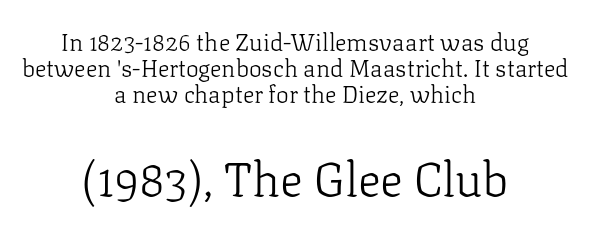
{"serif": "yes", "italic": "no", "bold": "no", "weight": "light", "width": "normal", "stroke_contrast": "low", "x_height": "medium", "monospaced": "no", "underline": "no", "align": "center", "line_spacing": "tight", "line_spacing_ratio": 1.08, "letter_spacing": "normal", "letter_spacing_em": 0.0, "larger_block": "second", "size_ratio": 2.0, "glyph_px": 48}
